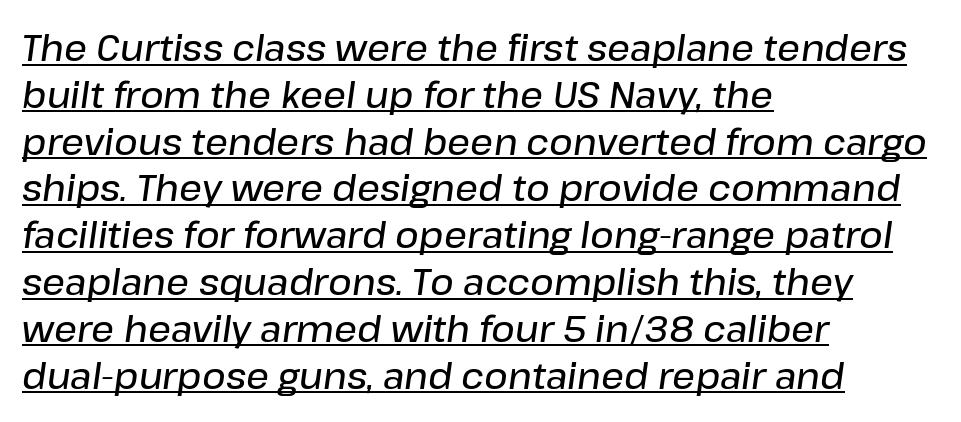
{"italic": "yes", "lean": "right", "slant_degrees": 8, "bold": "semi", "weight": "semibold", "width": "normal", "stroke_contrast": "low", "x_height": "medium", "monospaced": "no", "underline": "yes", "align": "left", "line_spacing": "normal", "line_spacing_ratio": 1.3, "letter_spacing": "normal", "letter_spacing_em": 0.0, "glyph_px": 36}
